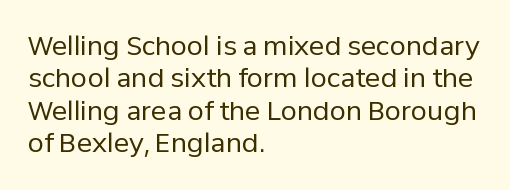
The image shows 26 px text type, upright; set left-aligned, normal line spacing (1.25x), normal letter spacing, not underlined.
